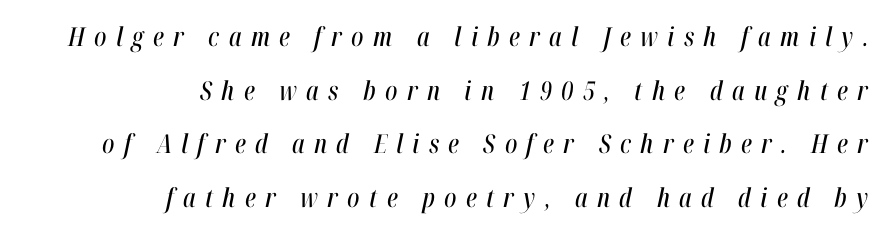
The typesetter chose a ragged-left arrangement here. Vertically, the passage feels expansive, rows floating well apart. The passage shown leans; its letterforms are oblique. Look at the tracking — it's clearly loosened, letters drifting apart. Has an underline been added? It has not.
